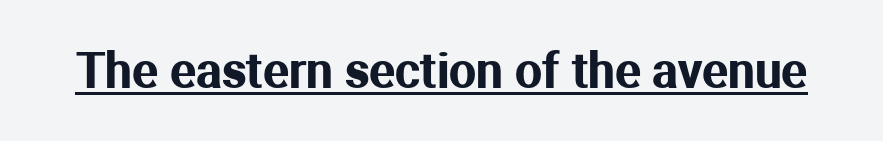
Does the type have serifs? No, each stem ends abruptly. The passage shown is typed in a proportional face where columns would drift. Quick note: underline on. These lines were composed using upright roman letters. Honestly, the letter spacing is just normal — you wouldn't notice it.
